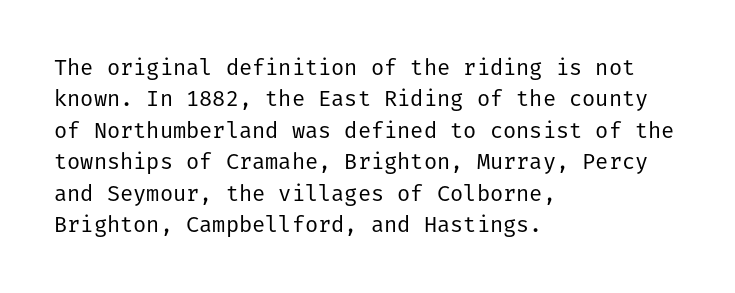
{"italic": "no", "bold": "no", "underline": "no", "align": "left", "line_spacing": "normal", "line_spacing_ratio": 1.43, "letter_spacing": "normal", "letter_spacing_em": 0.0, "glyph_px": 22}
